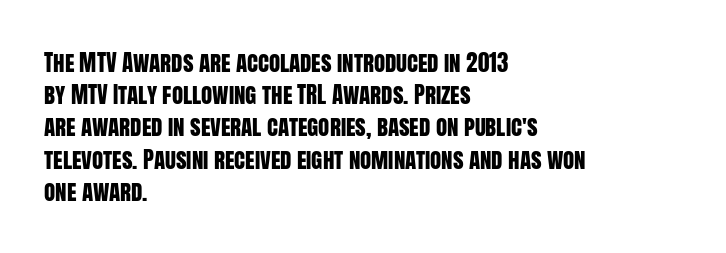
{"italic": "no", "underline": "no", "align": "left", "line_spacing": "normal", "line_spacing_ratio": 1.4, "letter_spacing": "normal", "letter_spacing_em": 0.0, "glyph_px": 23}
